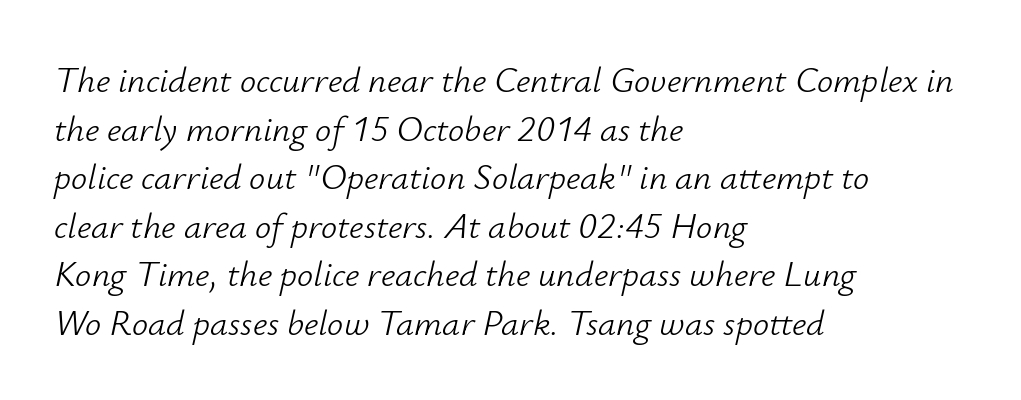
The image shows 36 px light type, italic (leaning right); set left-aligned, normal line spacing (1.35x), normal letter spacing, not underlined; low stroke contrast and a small x-height.
